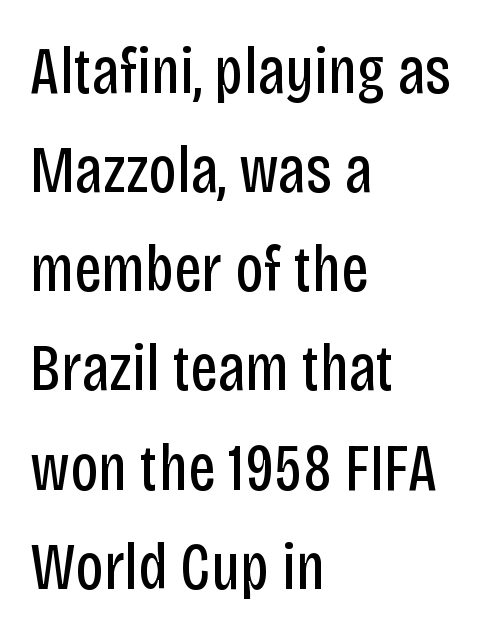
The image shows 67 px regular-weight, condensed sans-serif type, upright; set left-aligned, normal line spacing (1.48x), normal letter spacing, not underlined; low stroke contrast and a large x-height.
